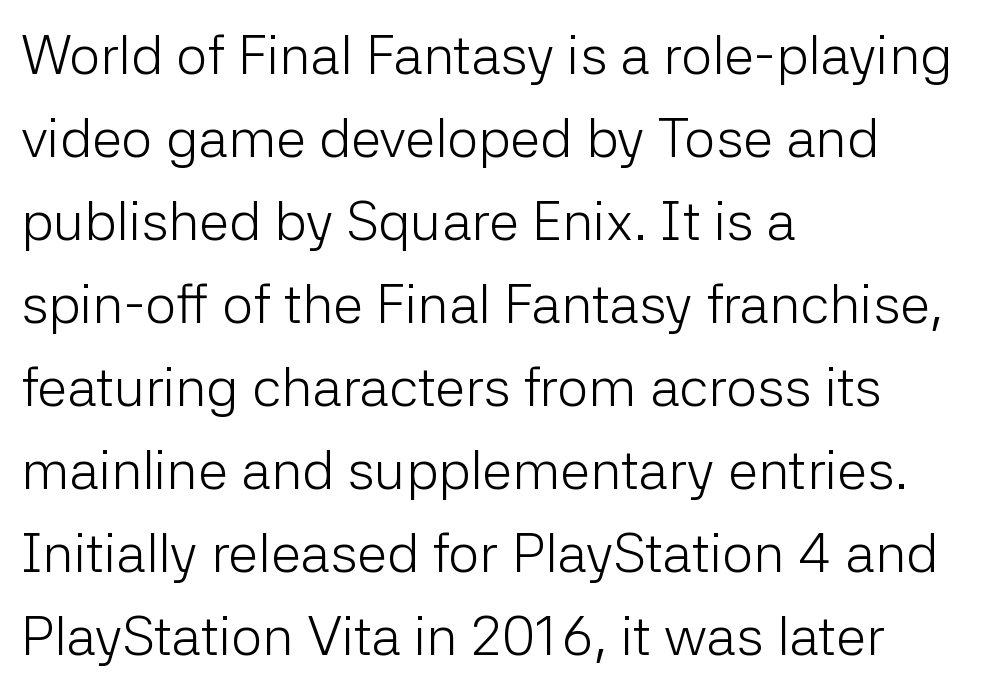
The image shows 55 px light sans-serif type, upright; set left-aligned, normal line spacing (1.51x), normal letter spacing, not underlined; low stroke contrast and a medium x-height.
